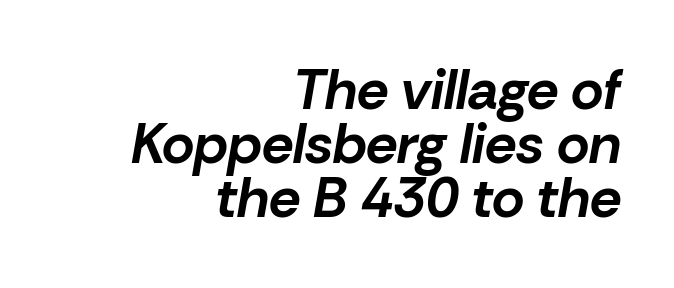
The image shows 56 px bold type, italic (leaning right); set right-aligned, tight line spacing (0.96x), normal letter spacing, not underlined; low stroke contrast and a medium x-height.
